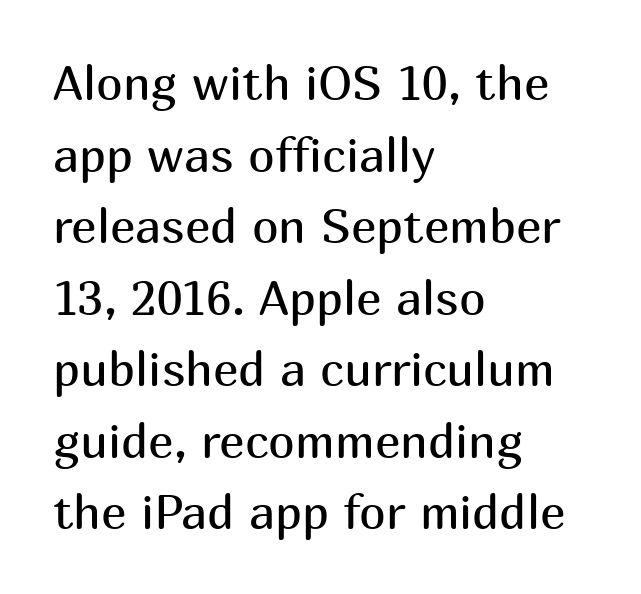
{"serif": "no", "italic": "no", "bold": "no", "weight": "regular", "width": "normal", "stroke_contrast": "medium", "x_height": "medium", "monospaced": "no", "underline": "no", "align": "left", "line_spacing": "normal", "line_spacing_ratio": 1.49, "letter_spacing": "normal", "letter_spacing_em": 0.0, "glyph_px": 48}
